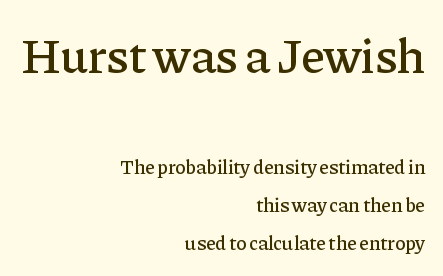
The image shows 49 px serif type, upright; set right-aligned, loose line spacing (1.91x), normal letter spacing, not underlined; the first (top) block is 2.45x larger; low stroke contrast and a medium x-height.
